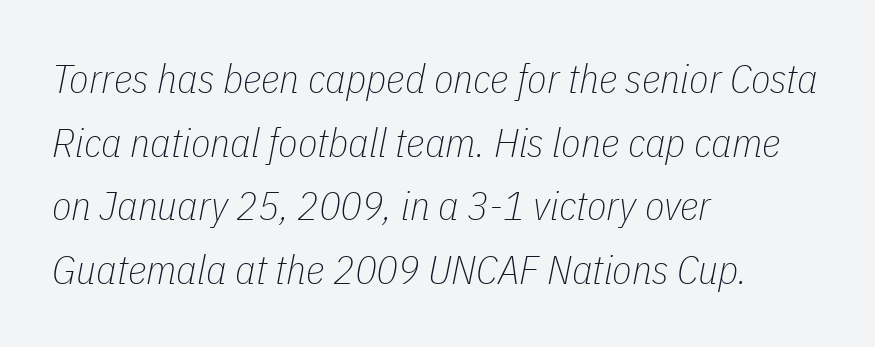
The image shows 40 px thin, condensed type, italic (leaning right); set left-aligned, normal line spacing (1.59x), normal letter spacing, not underlined; low stroke contrast and a medium x-height.
